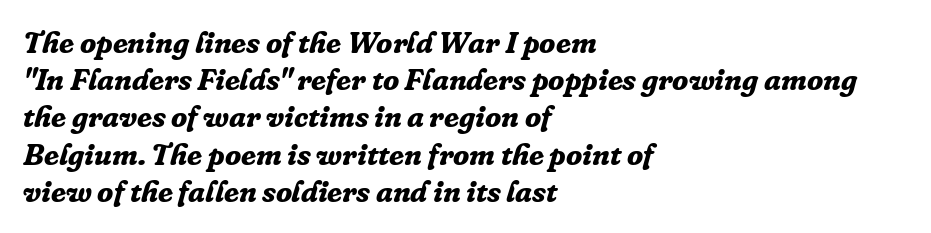
Q: Is the text bold? A: Yes.
Q: Is the text italic (slanted)? A: Yes, it leans right by about 16 degrees.
Q: Is the typeface a serif or a sans-serif typeface? A: Serif.
Q: Is the text underlined? A: No.
Q: How is the paragraph aligned? A: Left-aligned.
Q: Is the spacing between letters normal or unusually wide? A: Normal.
Q: Width (condensed, normal, or wide)? A: Normal.
Q: Stroke contrast? A: Low.
Q: x-height? A: Medium.
Q: Monospaced? A: No.
